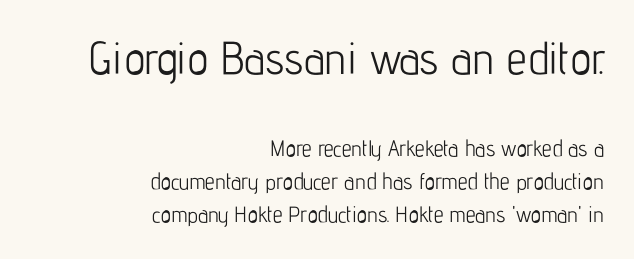
Q: Is the text bold? A: No.
Q: Is the text italic (slanted)? A: No, it is upright.
Q: Is the typeface a serif or a sans-serif typeface? A: Sans-serif.
Q: Is the text underlined? A: No.
Q: How is the paragraph aligned? A: Right-aligned.
Q: Is the spacing between letters normal or unusually wide? A: Normal.
Q: Is the spacing between lines tight, normal or loose? A: Normal.
Q: Which block of text is set in a larger size, the first (top) or the second (bottom)? A: The first (top) one.
Q: Width (condensed, normal, or wide)? A: Condensed.
Q: Stroke contrast? A: Low.
Q: x-height? A: Medium.
Q: Monospaced? A: No.
